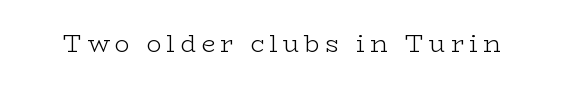
Q: Is the text bold? A: No.
Q: Is the text italic (slanted)? A: No, it is upright.
Q: Is the text underlined? A: No.
Q: Is the spacing between letters normal or unusually wide? A: Unusually wide.
